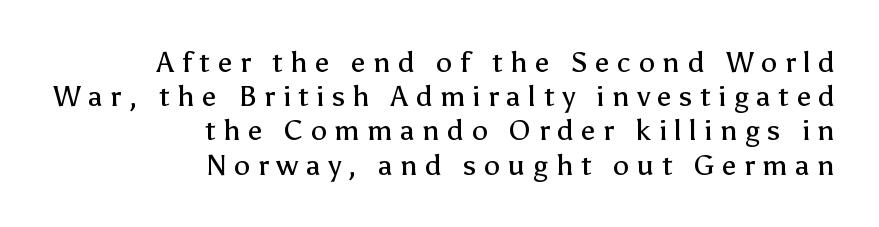
The image shows 29 px regular-weight sans-serif type, upright; set right-aligned, line spacing 1.18x, unusually wide letter spacing (+0.26 em), not underlined; low stroke contrast and a medium x-height.
